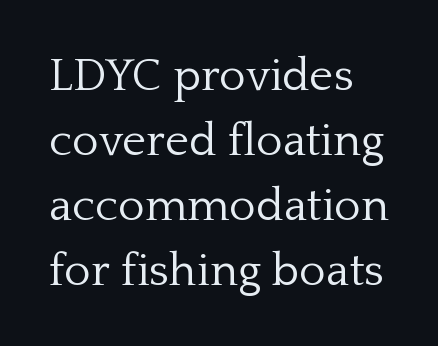
The image shows 46 px light serif type, upright; set left-aligned, normal line spacing (1.41x), normal letter spacing, not underlined; low stroke contrast and a medium x-height.
